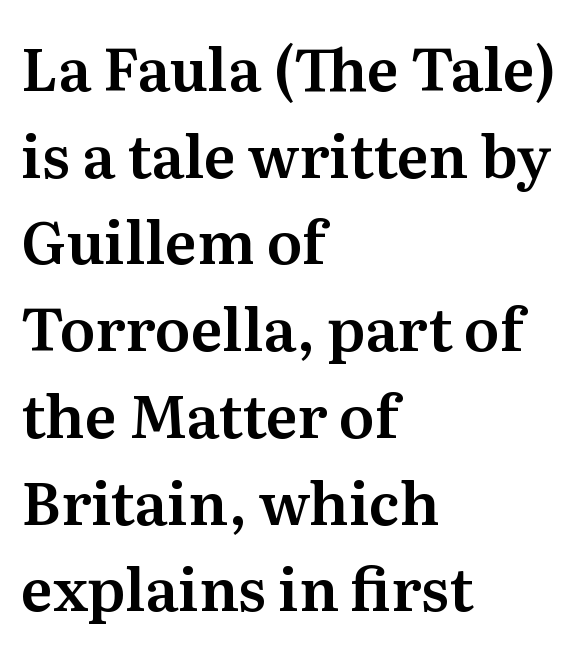
{"serif": "yes", "italic": "no", "width": "normal", "stroke_contrast": "medium", "x_height": "medium", "monospaced": "no", "underline": "no", "align": "left", "line_spacing": "normal", "line_spacing_ratio": 1.47, "letter_spacing": "normal", "letter_spacing_em": 0.0, "glyph_px": 59}
